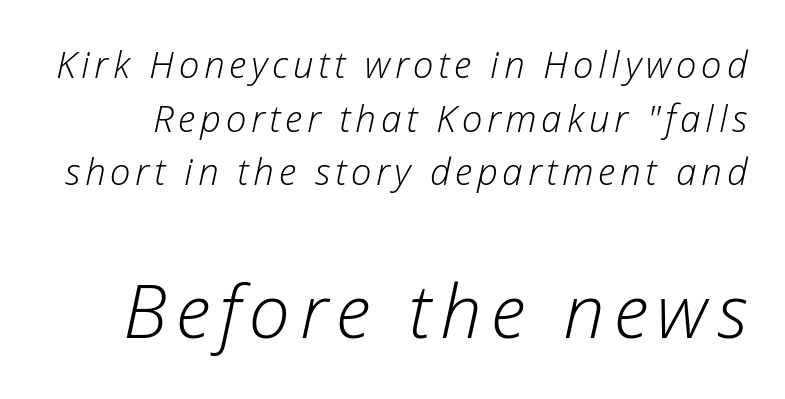
Descender tails drop into unmarked territory. The text carries the slant typical of an italic or oblique font. You could not count columns in this text — the font is proportionally spaced. Counters stay open thanks to moderate or lighter strokes. Successive baselines arrive at the customary interval.
